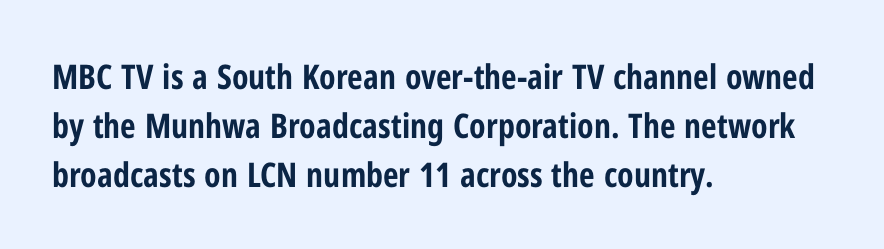
{"serif": "no", "italic": "no", "bold": "yes", "weight": "bold", "width": "condensed", "stroke_contrast": "low", "x_height": "medium", "monospaced": "no", "underline": "no", "align": "left", "line_spacing": "normal", "line_spacing_ratio": 1.44, "letter_spacing": "normal", "letter_spacing_em": 0.0, "glyph_px": 34}
